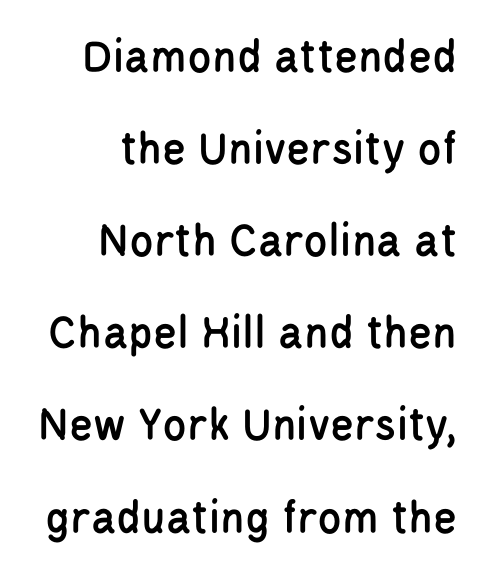
The image shows 49 px condensed sans-serif type, upright; set line spacing 1.88x, normal letter spacing, not underlined; low stroke contrast and a large x-height.
